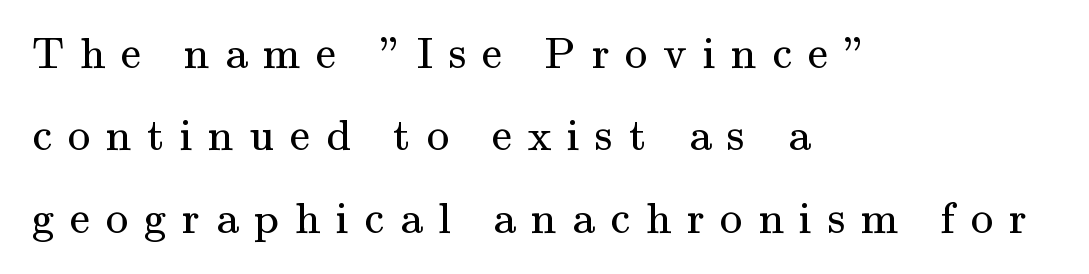
The image shows 45 px regular-weight serif type, upright; set left-aligned, line spacing 1.83x, unusually wide letter spacing (+0.35 em), not underlined; medium stroke contrast and a small x-height.
